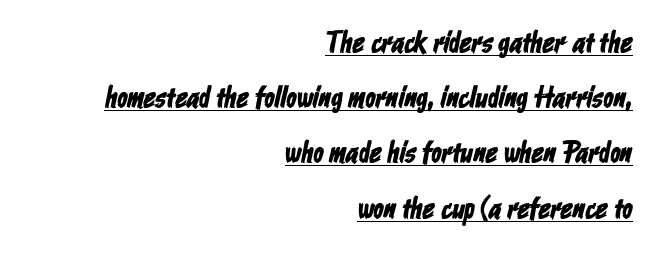
The image shows 30 px condensed sans-serif type; set right-aligned, line spacing 1.84x, normal letter spacing, underlined; low stroke contrast and a medium x-height.
